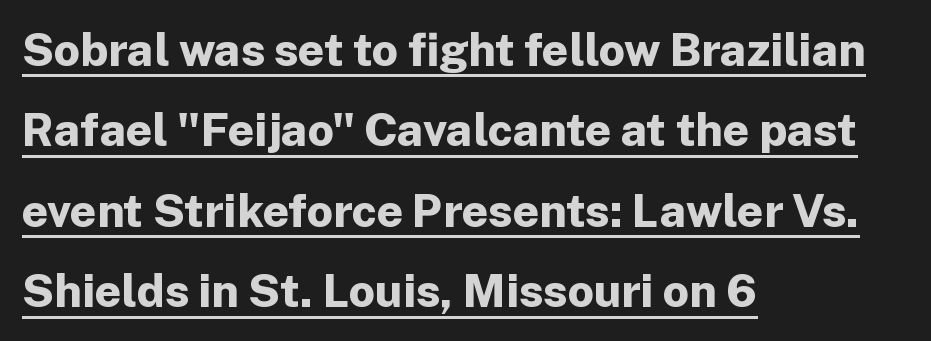
Q: Is the text bold? A: Yes.
Q: Is the text italic (slanted)? A: No, it is upright.
Q: Is the typeface a serif or a sans-serif typeface? A: Sans-serif.
Q: Is the text underlined? A: Yes.
Q: How is the paragraph aligned? A: Left-aligned.
Q: Is the spacing between letters normal or unusually wide? A: Normal.
Q: Width (condensed, normal, or wide)? A: Normal.
Q: Stroke contrast? A: Low.
Q: x-height? A: Medium.
Q: Monospaced? A: No.
